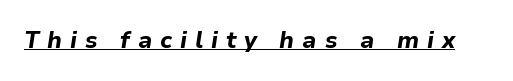
Students, this is bold: see how much ink each stroke carries. Every character sits at an angle, as italics do. A rule runs beneath these lines of type. The rendering inserts visible extra space after every character.
